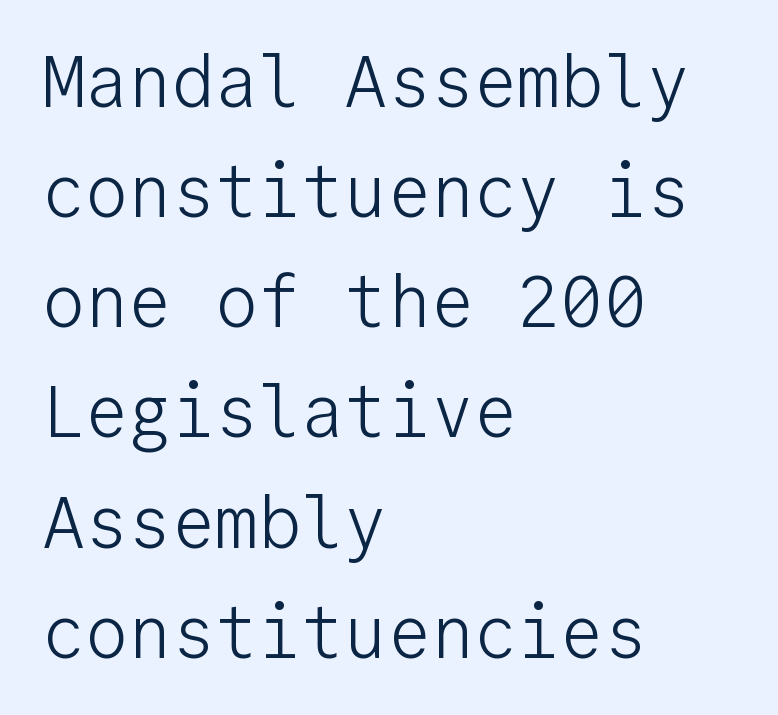
Q: Is the text bold? A: No.
Q: Is the text italic (slanted)? A: No, it is upright.
Q: Is the typeface a serif or a sans-serif typeface? A: Sans-serif.
Q: Is the text underlined? A: No.
Q: How is the paragraph aligned? A: Left-aligned.
Q: Is the spacing between letters normal or unusually wide? A: Normal.
Q: Is the spacing between lines tight, normal or loose? A: Normal.
Q: Width (condensed, normal, or wide)? A: Normal.
Q: Stroke contrast? A: Low.
Q: x-height? A: Medium.
Q: Monospaced? A: Yes.
